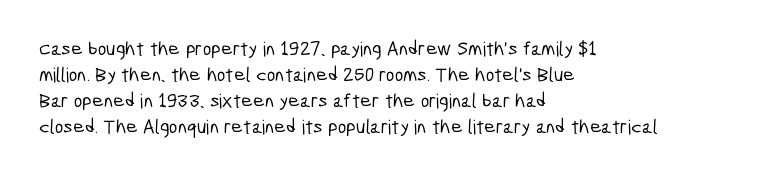
The image shows 20 px text type; set left-aligned, normal line spacing (1.3x), normal letter spacing, not underlined.
